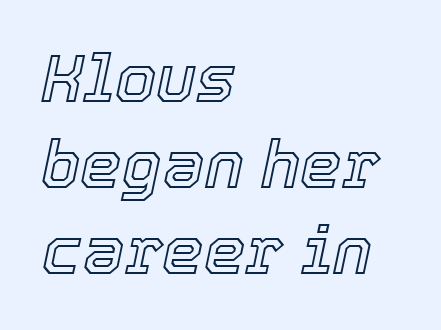
Q: Is the text italic (slanted)? A: Yes, it leans right by about 12 degrees.
Q: Is the text underlined? A: No.
Q: How is the paragraph aligned? A: Left-aligned.
Q: Is the spacing between letters normal or unusually wide? A: Normal.
Q: Is the spacing between lines tight, normal or loose? A: Normal.
Q: Width (condensed, normal, or wide)? A: Normal.
Q: x-height? A: Medium.
Q: Monospaced? A: No.
